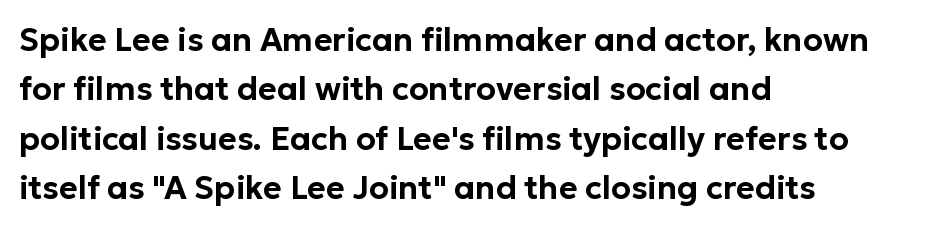
The image shows 32 px sans-serif type, upright; set left-aligned, normal line spacing (1.54x), normal letter spacing, not underlined; low stroke contrast and a medium x-height.
